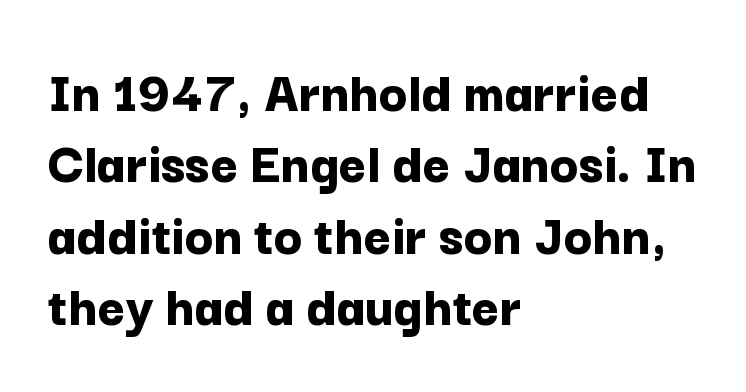
Varying glyph widths throughout — classic text-font behaviour. Beneath every word, the page is bare. This is the regular roman posture of the typeface. Is this a sans? Yes — the strokes have no serifs. Heft: maximum for text — a bold. Short and long lines alike share a common starting point at left.
